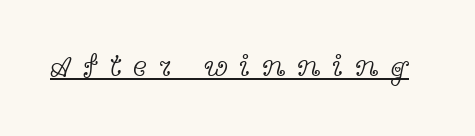
The image shows 30 px light, wide serif type, upright; set unusually wide letter spacing (+0.39 em), underlined; a medium x-height.
